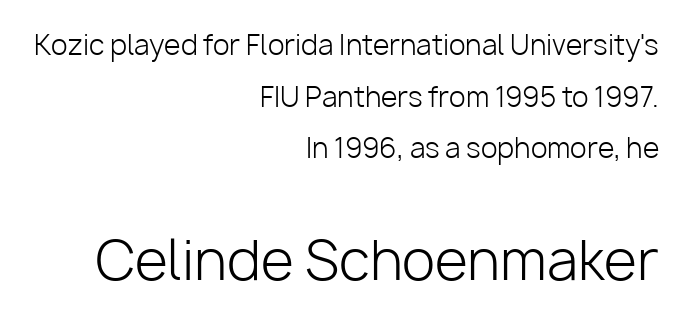
The image shows 54 px light sans-serif type, upright; set right-aligned, loose line spacing (1.91x), normal letter spacing, not underlined; the second (bottom) block is 2.0x larger; low stroke contrast and a medium x-height.
